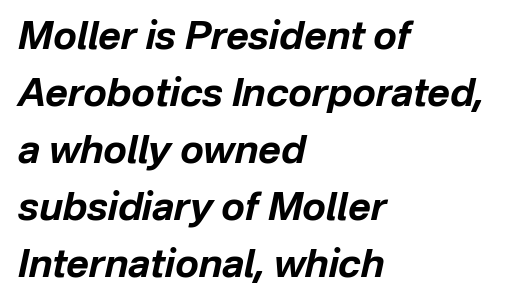
The image shows 39 px bold type, italic (leaning right); set left-aligned, normal line spacing (1.46x), normal letter spacing, not underlined; low stroke contrast and a medium x-height.
